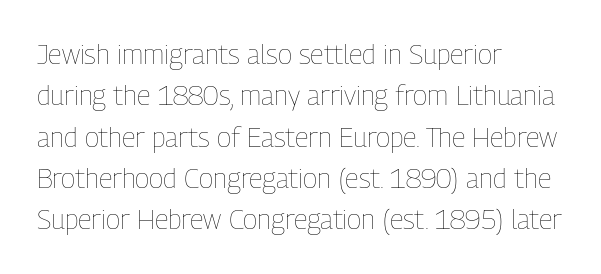
In terms of leading, this rendering sits right in the middle. The lettering stays uniformly vertical, giving the passage a roman look. Decoration check: the copy has no underline. The passage shown is not bold in any degree. How are the letters spaced? Ordinarily, with no added tracking.
